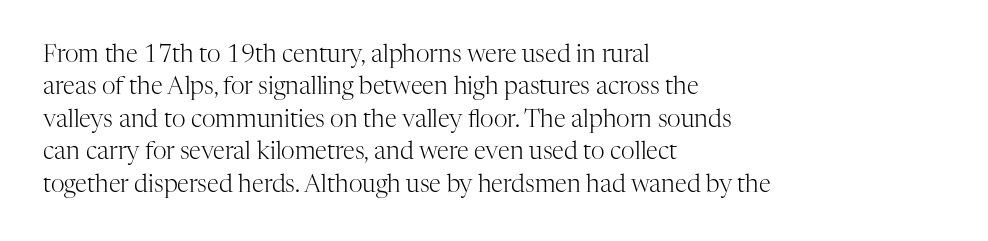
Q: Is the text bold? A: No.
Q: Is the text italic (slanted)? A: No, it is upright.
Q: Is the text underlined? A: No.
Q: How is the paragraph aligned? A: Left-aligned.
Q: Is the spacing between letters normal or unusually wide? A: Normal.
Q: Is the spacing between lines tight, normal or loose? A: Normal.
